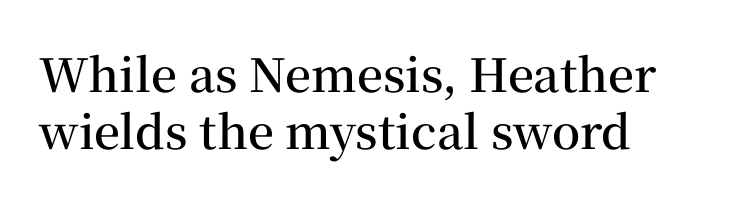
{"serif": "yes", "italic": "no", "bold": "semi", "weight": "semibold", "width": "normal", "stroke_contrast": "medium", "x_height": "medium", "monospaced": "no", "underline": "no", "align": "left", "line_spacing": "normal", "line_spacing_ratio": 1.25, "letter_spacing": "normal", "letter_spacing_em": 0.0, "glyph_px": 46}
